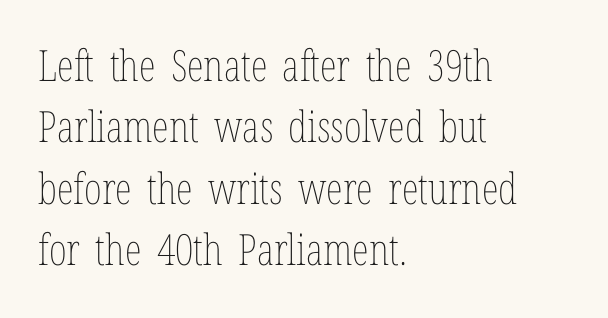
Q: Is the text bold? A: No.
Q: Is the text italic (slanted)? A: No, it is upright.
Q: Is the text underlined? A: No.
Q: How is the paragraph aligned? A: Left-aligned.
Q: Is the spacing between letters normal or unusually wide? A: Normal.
Q: Is the spacing between lines tight, normal or loose? A: Normal.
Q: Width (condensed, normal, or wide)? A: Condensed.
Q: Stroke contrast? A: Low.
Q: x-height? A: Medium.
Q: Monospaced? A: No.
